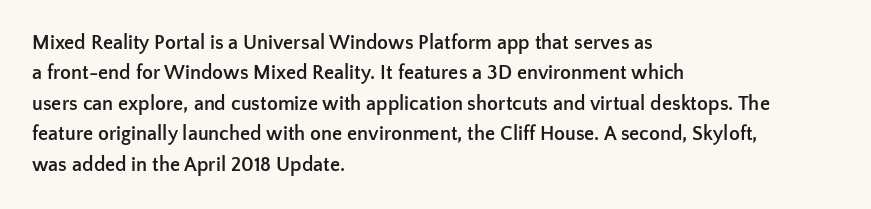
{"italic": "no", "bold": "yes", "underline": "no", "align": "left", "line_spacing": "normal", "line_spacing_ratio": 1.52, "letter_spacing": "normal", "letter_spacing_em": 0.0, "glyph_px": 20}
